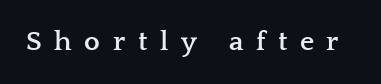
The image shows 28 px semibold, wide serif type, upright; set unusually wide letter spacing (+0.45 em), not underlined; low stroke contrast and a medium x-height.
